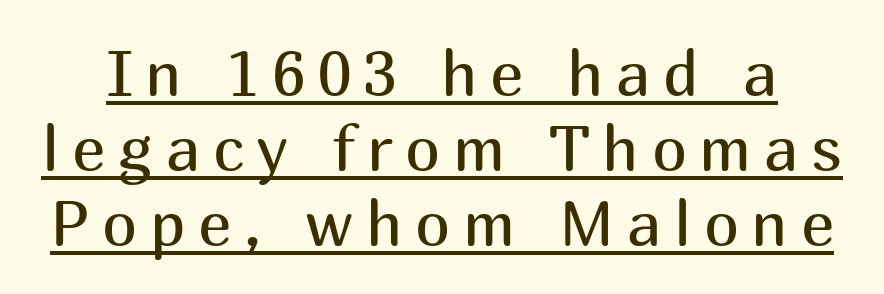
{"serif": "no", "italic": "no", "bold": "no", "weight": "regular", "width": "normal", "stroke_contrast": "medium", "x_height": "medium", "monospaced": "no", "underline": "yes", "line_spacing_ratio": 1.19, "letter_spacing": "wide", "letter_spacing_em": 0.2, "glyph_px": 63}
